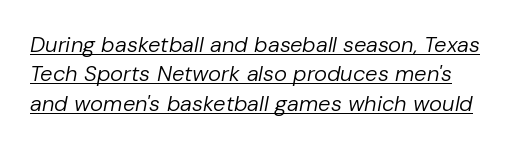
{"italic": "yes", "lean": "right", "slant_degrees": 10, "bold": "no", "underline": "yes", "line_spacing": "normal", "line_spacing_ratio": 1.34, "letter_spacing": "normal", "letter_spacing_em": 0.0, "glyph_px": 22}
